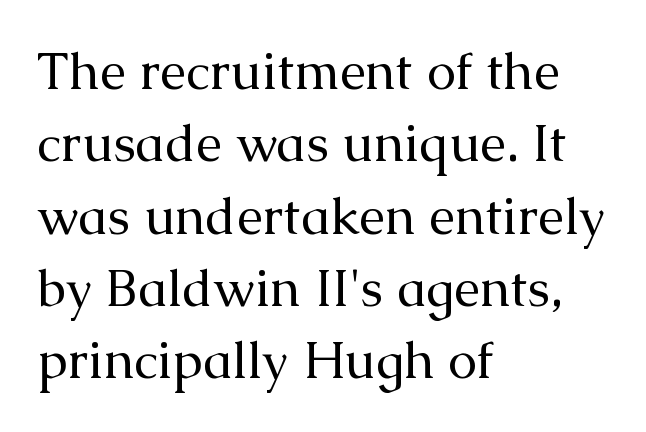
{"serif": "yes", "italic": "no", "bold": "no", "weight": "regular", "width": "normal", "stroke_contrast": "medium", "x_height": "medium", "monospaced": "no", "underline": "no", "align": "left", "line_spacing": "normal", "line_spacing_ratio": 1.39, "letter_spacing": "normal", "letter_spacing_em": 0.0, "glyph_px": 52}
